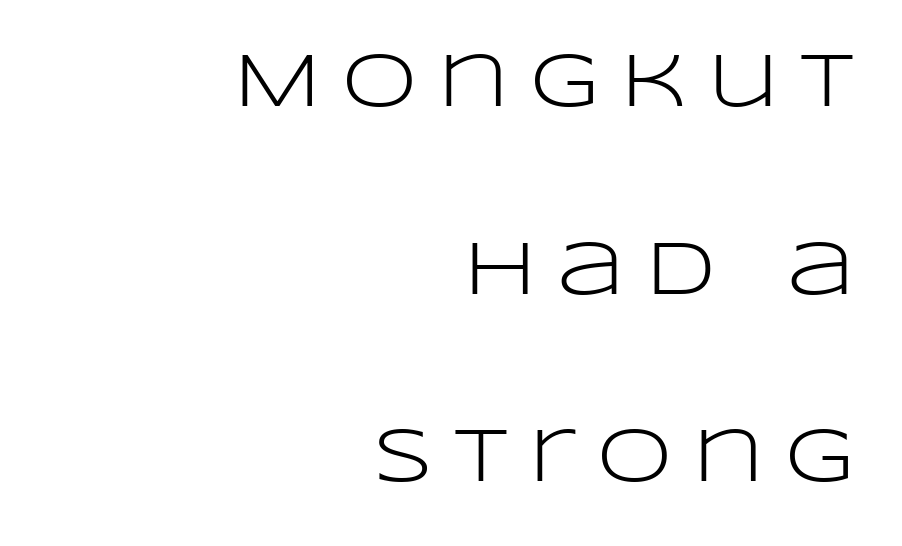
These lines have a slow, spaced-out rhythm from letter to letter. This sample uses a sans-serif face. The string is rendered with underlining switched off. Is this a heavy cut? Hardly; it is regular or lighter.
